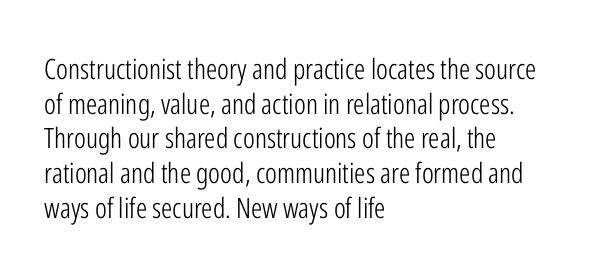
The image shows 28 px light, condensed sans-serif type, upright; set left-aligned, line spacing 1.24x, normal letter spacing, not underlined; low stroke contrast and a medium x-height.
